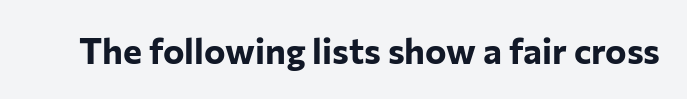
Q: Is the text bold? A: Yes.
Q: Is the text italic (slanted)? A: No, it is upright.
Q: Is the typeface a serif or a sans-serif typeface? A: Sans-serif.
Q: Is the text underlined? A: No.
Q: Is the spacing between letters normal or unusually wide? A: Normal.
Q: Width (condensed, normal, or wide)? A: Normal.
Q: Stroke contrast? A: Low.
Q: x-height? A: Medium.
Q: Monospaced? A: No.
